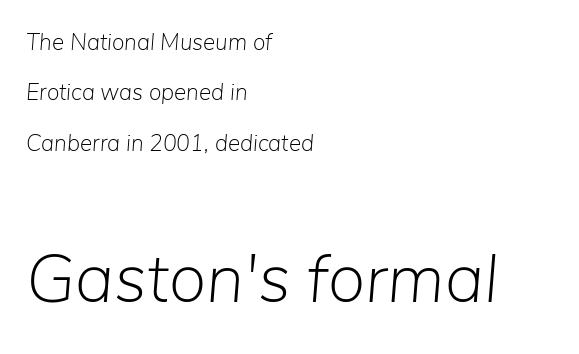
The image shows 69 px light type, italic (leaning right); set left-aligned, loose line spacing (2.19x), normal letter spacing, not underlined; the second (bottom) block is 3.0x larger; low stroke contrast and a medium x-height.
